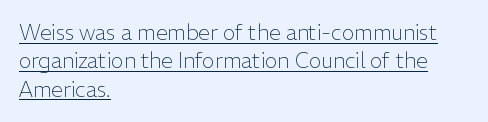
The image shows 21 px text type, upright; set left-aligned, normal line spacing (1.35x), normal letter spacing, underlined.
